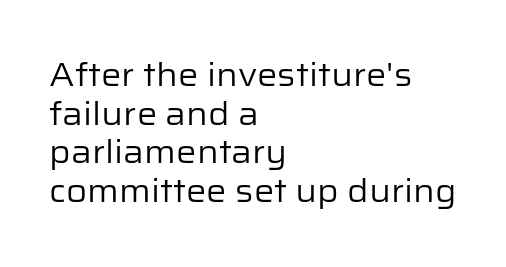
Q: Is the text bold? A: No.
Q: Is the text italic (slanted)? A: No, it is upright.
Q: Is the typeface a serif or a sans-serif typeface? A: Sans-serif.
Q: Is the text underlined? A: No.
Q: How is the paragraph aligned? A: Left-aligned.
Q: Is the spacing between letters normal or unusually wide? A: Normal.
Q: Width (condensed, normal, or wide)? A: Normal.
Q: Stroke contrast? A: Low.
Q: x-height? A: Medium.
Q: Monospaced? A: No.
